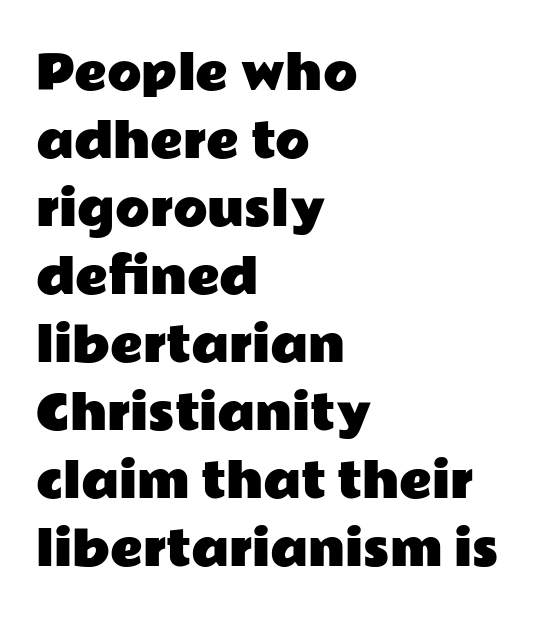
The space directly below the letters is spotless. A roman cut, with each character standing at attention. A normal amount of white space separates one row of letters from the next. Does extra space separate the letters? No, they use regular spacing.
